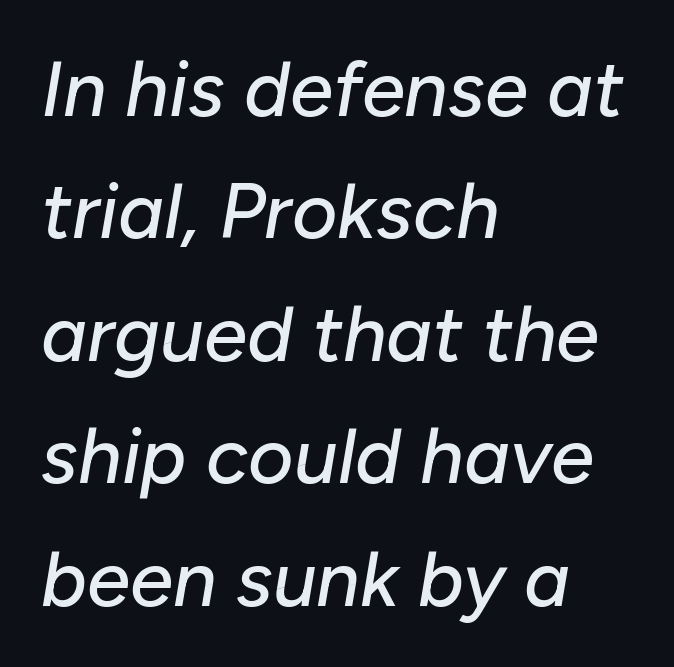
The image shows 78 px text type, italic (leaning right); set left-aligned, normal line spacing (1.57x), normal letter spacing, not underlined; low stroke contrast and a medium x-height.
